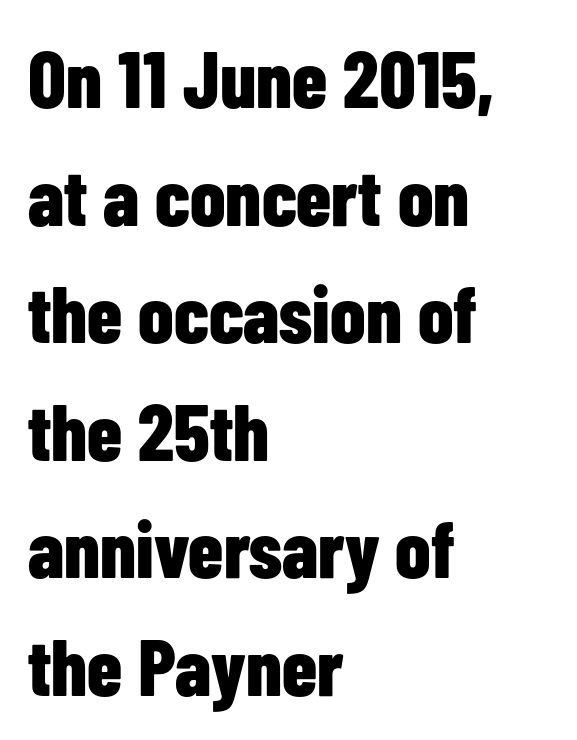
The image shows 80 px bold, condensed sans-serif type, upright; set left-aligned, normal line spacing (1.47x), normal letter spacing, not underlined; low stroke contrast and a medium x-height.
